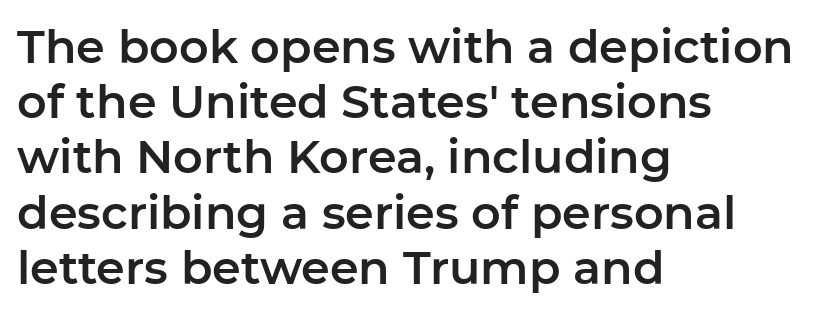
Q: Is the text italic (slanted)? A: No, it is upright.
Q: Is the typeface a serif or a sans-serif typeface? A: Sans-serif.
Q: Is the text underlined? A: No.
Q: How is the paragraph aligned? A: Left-aligned.
Q: Is the spacing between letters normal or unusually wide? A: Normal.
Q: Width (condensed, normal, or wide)? A: Normal.
Q: Stroke contrast? A: Low.
Q: x-height? A: Medium.
Q: Monospaced? A: No.
